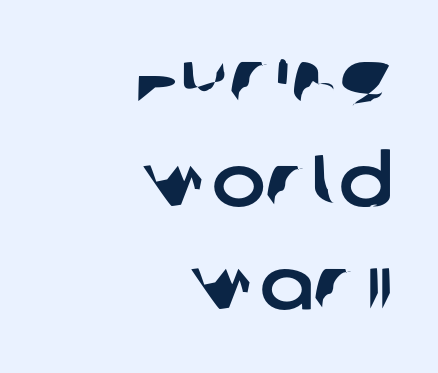
{"serif": "no", "width": "normal", "stroke_contrast": "low", "x_height": "large", "monospaced": "no", "underline": "no", "align": "right", "line_spacing": "normal", "line_spacing_ratio": 1.44, "letter_spacing": "normal", "letter_spacing_em": 0.0, "glyph_px": 72}
